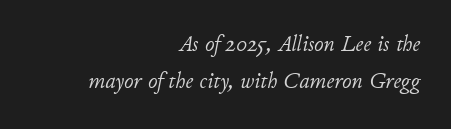
The gaps between neighbouring characters are ordinary and unremarkable. Type without underlining. Italic: yes, the glyphs are oblique. Summary of vertical rhythm: regular, with standard interline spacing. Line endings align vertically; line beginnings do not.
